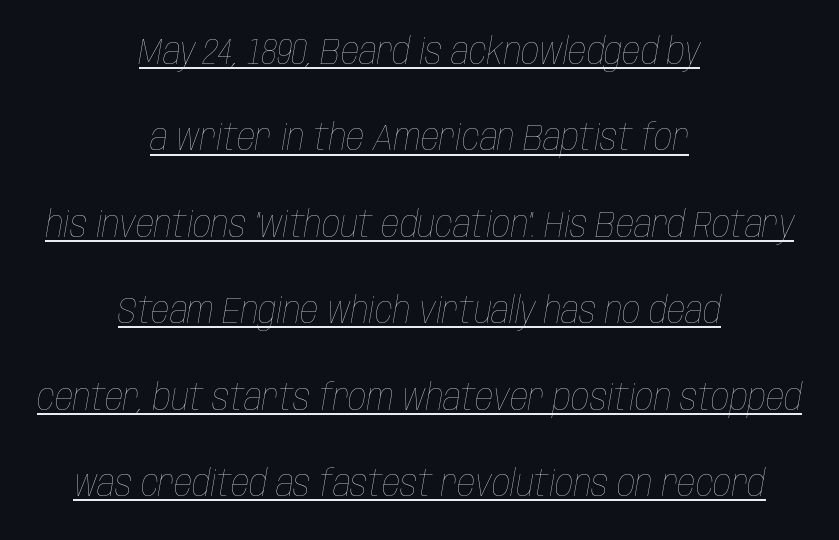
Each letter keeps its own natural width here, so spacing adapts to shape. The sample's only ornament is a line tracing under the words. Is this a heavy cut? Hardly; it is regular or lighter. Honestly, the rows look like they've been pulled way apart. The face used here is rendered with its standard letterfit.
